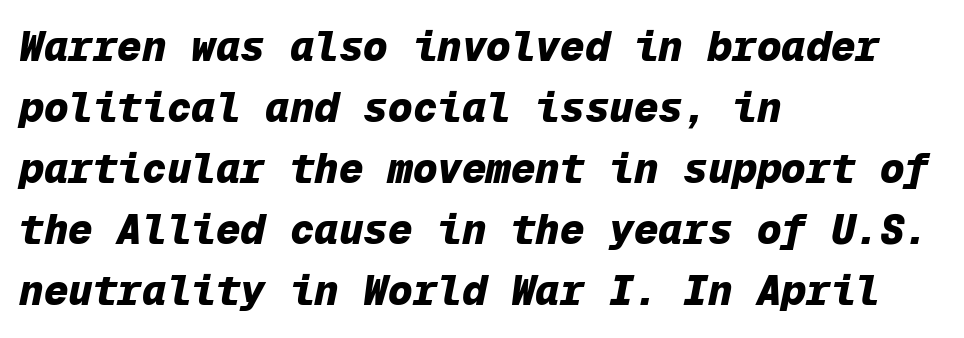
Q: Is the text bold? A: Yes.
Q: Is the text italic (slanted)? A: Yes, it leans right by about 12 degrees.
Q: Is the text underlined? A: No.
Q: How is the paragraph aligned? A: Left-aligned.
Q: Is the spacing between letters normal or unusually wide? A: Normal.
Q: Is the spacing between lines tight, normal or loose? A: Normal.
Q: Width (condensed, normal, or wide)? A: Normal.
Q: Stroke contrast? A: Low.
Q: x-height? A: Medium.
Q: Monospaced? A: Yes.
